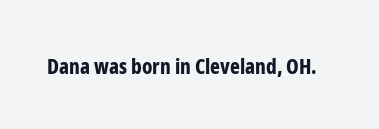
The image shows 21 px bold type, upright; set normal letter spacing, not underlined.
